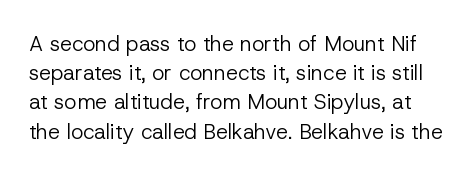
{"italic": "no", "bold": "no", "underline": "no", "line_spacing": "normal", "line_spacing_ratio": 1.39, "letter_spacing": "normal", "letter_spacing_em": 0.0, "glyph_px": 21}
